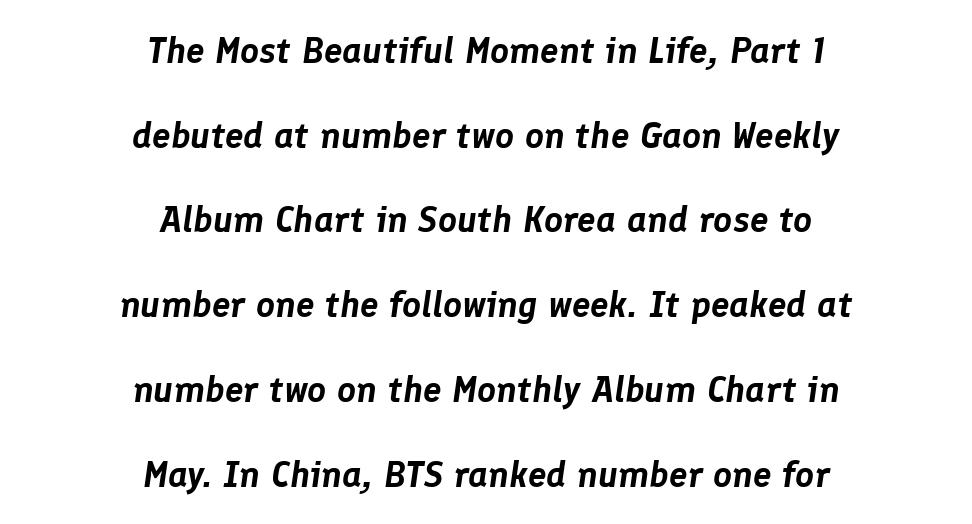
Which margin do the lines hug? Neither — every line sits in the middle. Loosely led — the rows are spread out. Quick note: underline off. These lines are rendered in a variable-pitch font.
